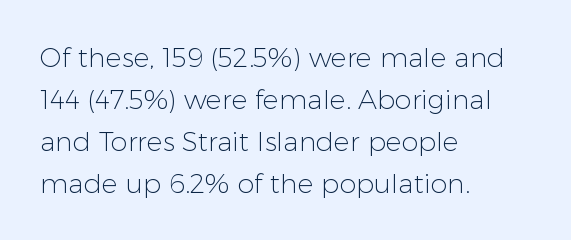
Anything drawn beneath the words? Only blank space. Each word holds together tightly as a unit, with standard inter-letter gaps. Each stroke keeps to a modest, everyday thickness or less. Normally led — the rows are evenly, conventionally spaced. In CSS terms this would be text-align: left. Does the lettering tilt? It doesn't — this is upright.
